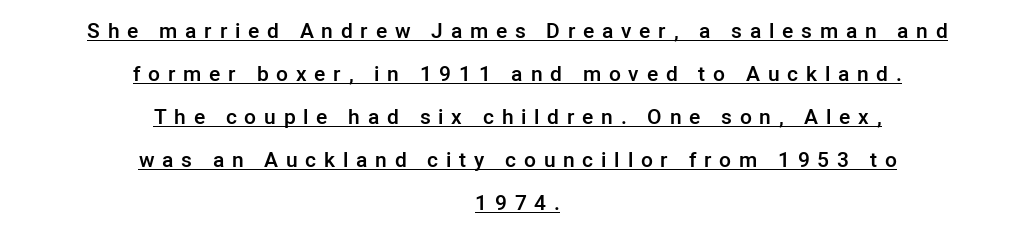
The lines in this sample share a center point and differ in where they start and stop. Between one letter and the next there's a generous, obvious gap. Quick note: interline space is abundant. The font's upright variant was chosen for this text.
